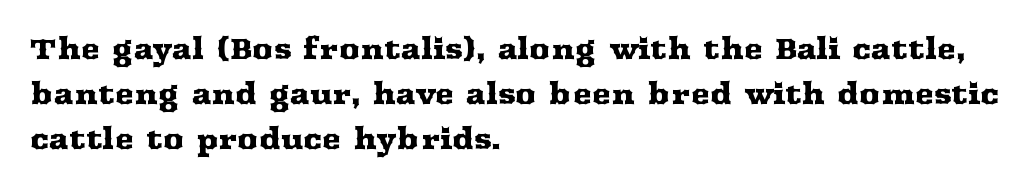
Q: Is the text italic (slanted)? A: No, it is upright.
Q: Is the typeface a serif or a sans-serif typeface? A: Serif.
Q: Is the text underlined? A: No.
Q: How is the paragraph aligned? A: Left-aligned.
Q: Is the spacing between letters normal or unusually wide? A: Normal.
Q: Is the spacing between lines tight, normal or loose? A: Normal.
Q: Width (condensed, normal, or wide)? A: Wide.
Q: Stroke contrast? A: Medium.
Q: x-height? A: Medium.
Q: Monospaced? A: No.
